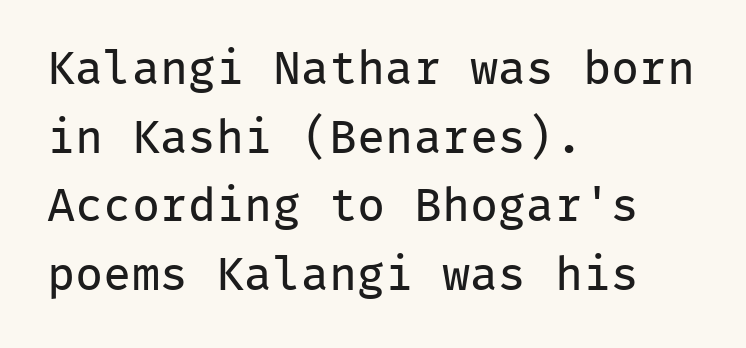
{"serif": "no", "italic": "no", "bold": "no", "weight": "regular", "width": "normal", "stroke_contrast": "low", "x_height": "medium", "monospaced": "yes", "underline": "no", "align": "left", "line_spacing": "normal", "line_spacing_ratio": 1.46, "letter_spacing": "normal", "letter_spacing_em": 0.0, "glyph_px": 47}
